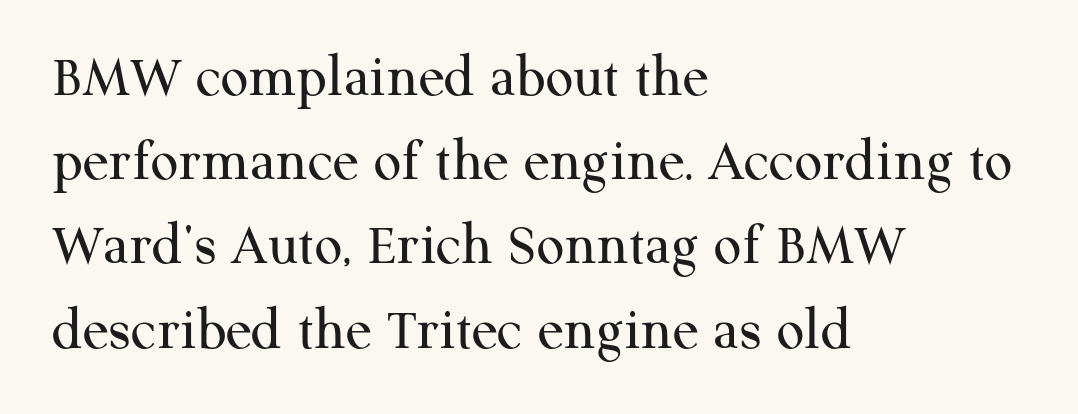
The tracking reads as untouched default to a designer's eye. Stroke thickness stays within the range of a standard reading face or lighter. Is this a fixed-width face? No — the glyphs have proportional, varying widths. Layout note: lines flush left.
